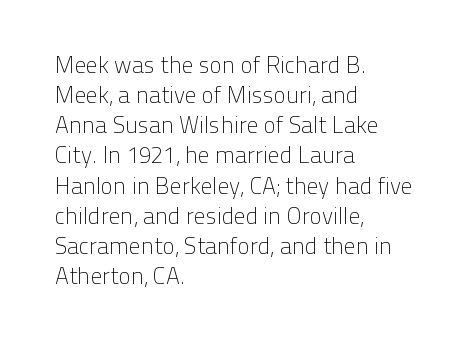
The image shows 23 px text type, upright; set left-aligned, normal line spacing (1.31x), normal letter spacing, not underlined.
